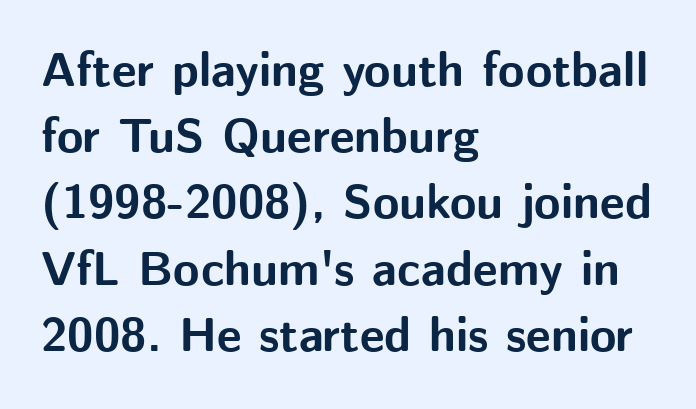
Q: Is the text bold? A: Yes.
Q: Is the text italic (slanted)? A: No, it is upright.
Q: Is the typeface a serif or a sans-serif typeface? A: Sans-serif.
Q: Is the text underlined? A: No.
Q: How is the paragraph aligned? A: Left-aligned.
Q: Is the spacing between letters normal or unusually wide? A: Normal.
Q: Is the spacing between lines tight, normal or loose? A: Normal.
Q: Width (condensed, normal, or wide)? A: Normal.
Q: Stroke contrast? A: Medium.
Q: x-height? A: Medium.
Q: Monospaced? A: No.
